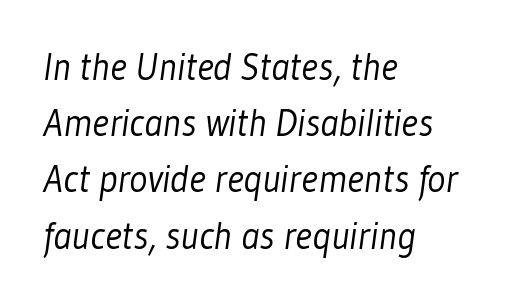
The image shows 38 px light, condensed sans-serif type; set left-aligned, normal line spacing (1.48x), normal letter spacing, not underlined; low stroke contrast and a medium x-height.
